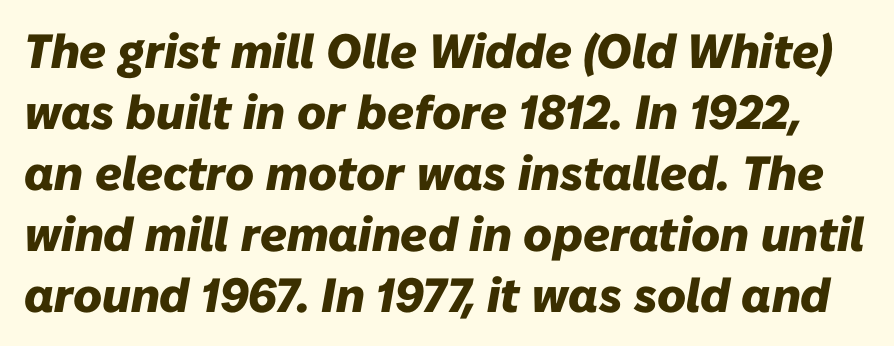
Q: Is the text bold? A: Yes.
Q: Is the text italic (slanted)? A: Yes, it leans right by about 10 degrees.
Q: Is the text underlined? A: No.
Q: Is the spacing between letters normal or unusually wide? A: Normal.
Q: Is the spacing between lines tight, normal or loose? A: Normal.
Q: Width (condensed, normal, or wide)? A: Normal.
Q: Stroke contrast? A: Low.
Q: x-height? A: Medium.
Q: Monospaced? A: No.
